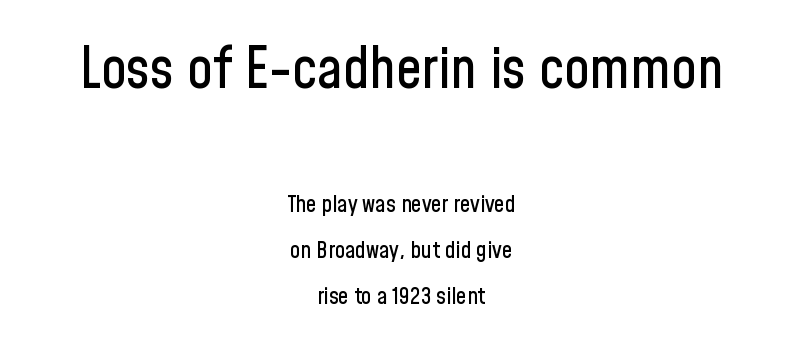
{"serif": "no", "italic": "no", "width": "condensed", "stroke_contrast": "low", "x_height": "medium", "monospaced": "no", "underline": "no", "align": "center", "line_spacing": "loose", "line_spacing_ratio": 1.98, "letter_spacing": "normal", "letter_spacing_em": 0.0, "larger_block": "first", "size_ratio": 2.48, "glyph_px": 57}
